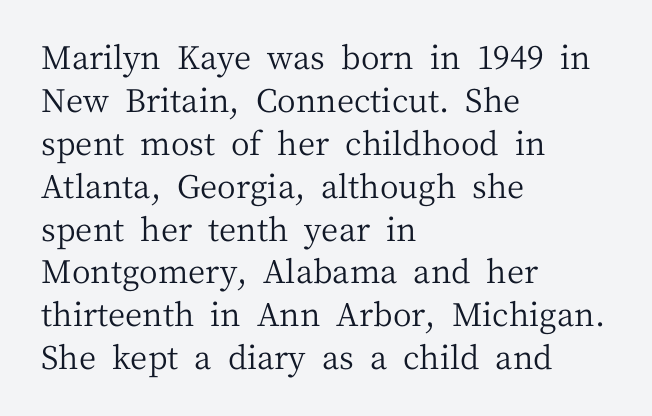
The text block is weighted toward the left margin, trailing off unevenly rightward. The characters are drawn with everyday or finer stroke widths. The letterforms sit shoulder to shoulder at normal distance. A typesetter would label this face a serif. The passage shown is not underscored anywhere. Think of a printed novel: that variable character pitch is what you see here.
